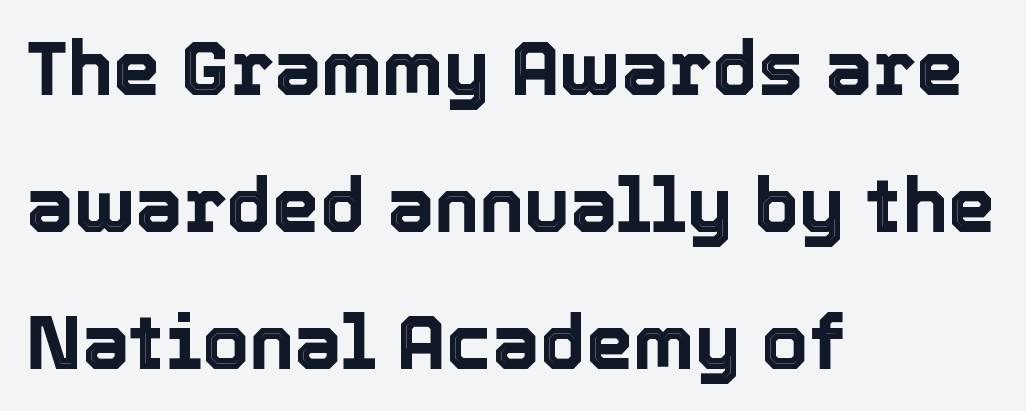
{"italic": "no", "width": "normal", "x_height": "medium", "monospaced": "no", "underline": "no", "align": "left", "line_spacing_ratio": 1.8, "letter_spacing": "normal", "letter_spacing_em": 0.0, "glyph_px": 76}
